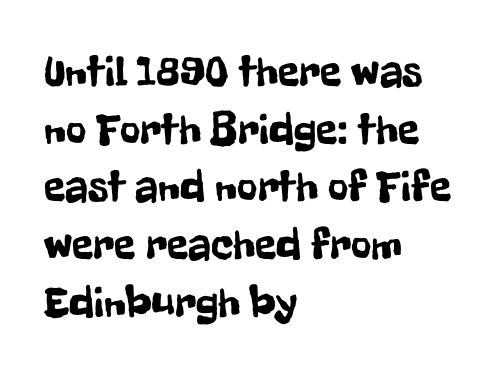
Q: Is the text italic (slanted)? A: No, it is upright.
Q: Is the typeface a serif or a sans-serif typeface? A: Sans-serif.
Q: Is the text underlined? A: No.
Q: How is the paragraph aligned? A: Left-aligned.
Q: Is the spacing between letters normal or unusually wide? A: Normal.
Q: Is the spacing between lines tight, normal or loose? A: Normal.
Q: Width (condensed, normal, or wide)? A: Condensed.
Q: Stroke contrast? A: Low.
Q: x-height? A: Medium.
Q: Monospaced? A: No.
